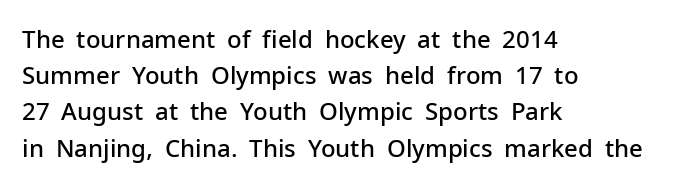
Q: Is the text bold? A: Semi-bold.
Q: Is the text italic (slanted)? A: No, it is upright.
Q: Is the text underlined? A: No.
Q: How is the paragraph aligned? A: Left-aligned.
Q: Is the spacing between letters normal or unusually wide? A: Normal.
Q: Is the spacing between lines tight, normal or loose? A: Normal.
